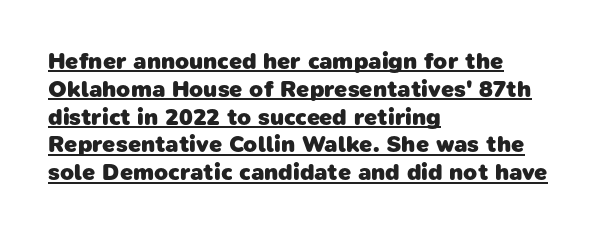
Q: Is the text bold? A: Yes.
Q: Is the text underlined? A: Yes.
Q: How is the paragraph aligned? A: Left-aligned.
Q: Is the spacing between letters normal or unusually wide? A: Normal.
